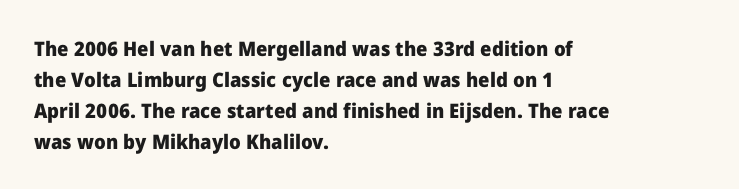
This is heavy type, rendered in bold. No extra tracking has been applied to these lines. The lines in this sample share a left origin and differ only in where they stop. A typesetter would call this leading conventional body-copy spacing. The typography opts for an upright posture over an oblique one. No word sits above an underline.
